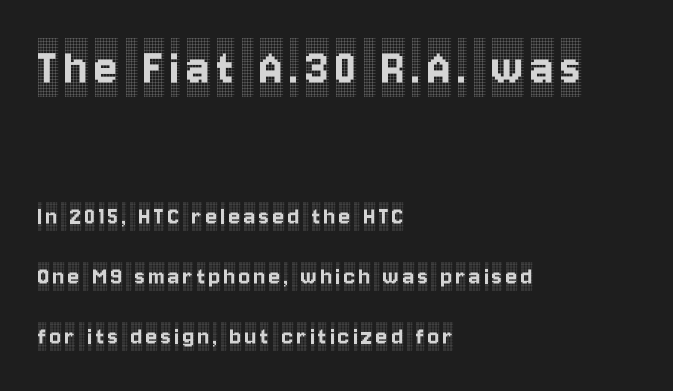
{"serif": "yes", "italic": "no", "width": "condensed", "x_height": "large", "monospaced": "no", "underline": "no", "align": "left", "line_spacing": "loose", "line_spacing_ratio": 2.23, "larger_block": "first", "size_ratio": 2.0, "glyph_px": 54}
